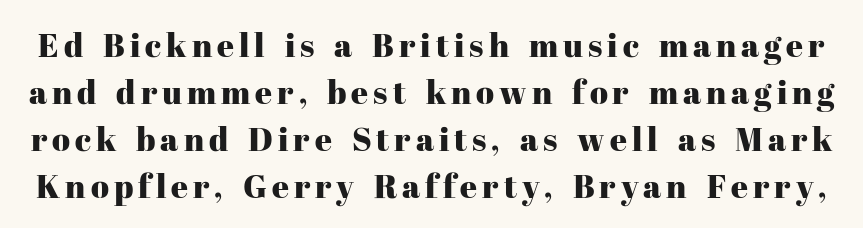
Honestly, there is no underline to notice here at all. Vertically, the passage feels balanced, rows spaced as you'd expect. The type sits square on the baseline with zero lean. Note the varied advance widths — an 'i' is clearly narrower than an 'm'. Stroke terminals: seriffed.
